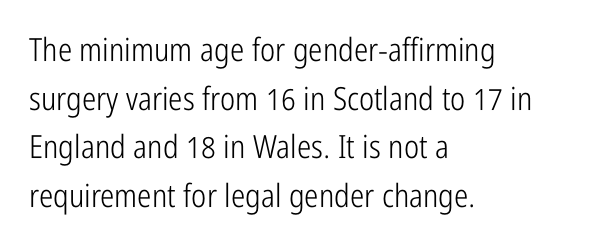
{"serif": "no", "italic": "no", "bold": "no", "weight": "light", "width": "condensed", "stroke_contrast": "low", "x_height": "medium", "monospaced": "no", "underline": "no", "align": "left", "line_spacing": "normal", "line_spacing_ratio": 1.52, "letter_spacing": "normal", "letter_spacing_em": 0.0, "glyph_px": 32}
